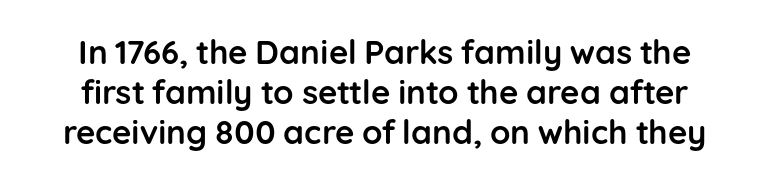
Q: Is the text bold? A: Yes.
Q: Is the text italic (slanted)? A: No, it is upright.
Q: Is the typeface a serif or a sans-serif typeface? A: Sans-serif.
Q: Is the text underlined? A: No.
Q: Is the spacing between letters normal or unusually wide? A: Normal.
Q: Width (condensed, normal, or wide)? A: Normal.
Q: Stroke contrast? A: Low.
Q: x-height? A: Medium.
Q: Monospaced? A: No.
